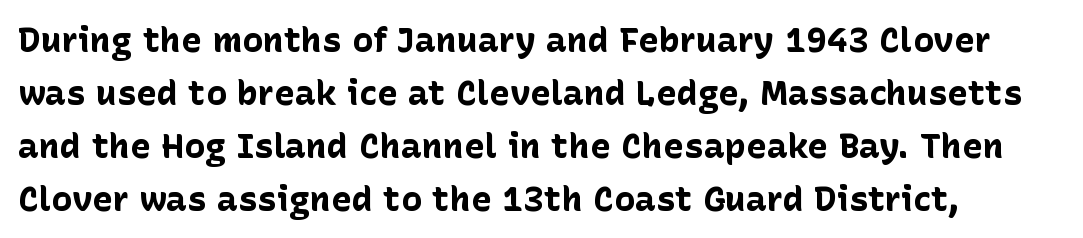
{"serif": "no", "italic": "no", "bold": "yes", "weight": "bold", "width": "normal", "stroke_contrast": "low", "x_height": "medium", "monospaced": "no", "underline": "no", "align": "left", "line_spacing": "normal", "line_spacing_ratio": 1.51, "letter_spacing": "normal", "letter_spacing_em": 0.0, "glyph_px": 35}
